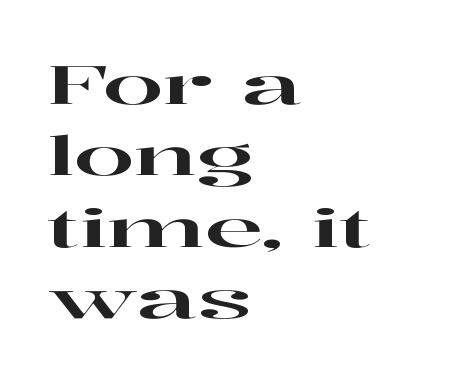
A student would call this left alignment; a typographer would say flush left, rag right. Type style note: has serifs. Horizontal bands of white between lines are of average thickness. These lines are rendered in a variable-pitch font.
